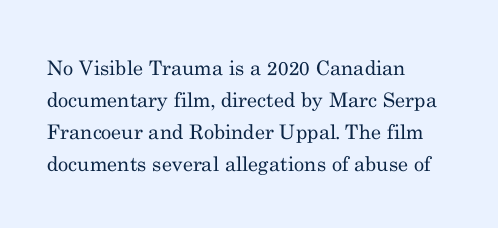
Q: Is the text bold? A: No.
Q: Is the text italic (slanted)? A: No, it is upright.
Q: Is the text underlined? A: No.
Q: How is the paragraph aligned? A: Left-aligned.
Q: Is the spacing between letters normal or unusually wide? A: Normal.
Q: Is the spacing between lines tight, normal or loose? A: Normal.
